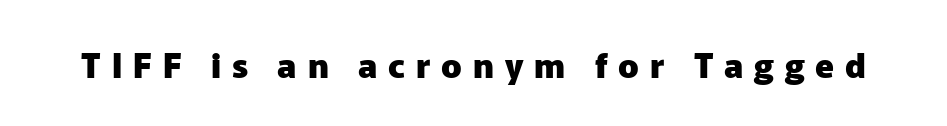
Q: Is the text bold? A: Yes.
Q: Is the text italic (slanted)? A: No, it is upright.
Q: Is the typeface a serif or a sans-serif typeface? A: Sans-serif.
Q: Is the text underlined? A: No.
Q: Is the spacing between letters normal or unusually wide? A: Unusually wide.
Q: Width (condensed, normal, or wide)? A: Normal.
Q: Stroke contrast? A: Low.
Q: x-height? A: Medium.
Q: Monospaced? A: No.
